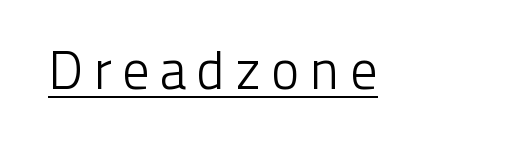
The image shows 54 px light sans-serif type, upright; set underlined; low stroke contrast and a medium x-height.
